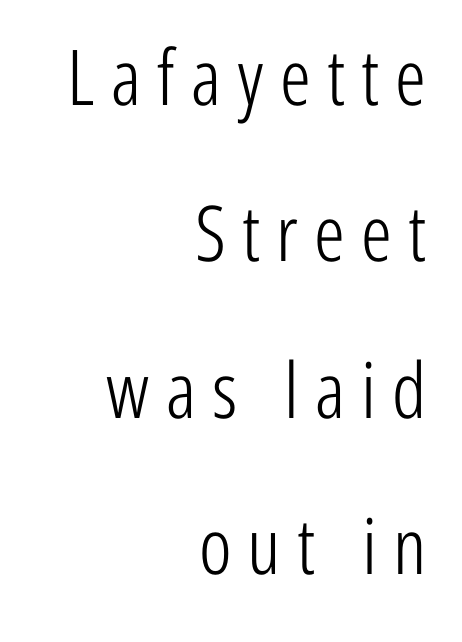
{"serif": "no", "italic": "no", "bold": "no", "weight": "light", "width": "condensed", "stroke_contrast": "low", "x_height": "medium", "monospaced": "no", "underline": "no", "align": "right", "line_spacing": "loose", "line_spacing_ratio": 2.03, "letter_spacing": "wide", "letter_spacing_em": 0.21, "glyph_px": 77}
